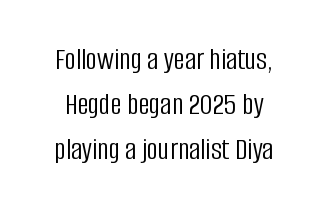
Q: Is the text bold? A: No.
Q: Is the text italic (slanted)? A: No, it is upright.
Q: Is the typeface a serif or a sans-serif typeface? A: Sans-serif.
Q: Is the text underlined? A: No.
Q: Is the spacing between letters normal or unusually wide? A: Normal.
Q: Is the spacing between lines tight, normal or loose? A: Normal.
Q: Width (condensed, normal, or wide)? A: Condensed.
Q: Stroke contrast? A: Low.
Q: x-height? A: Large.
Q: Monospaced? A: No.
